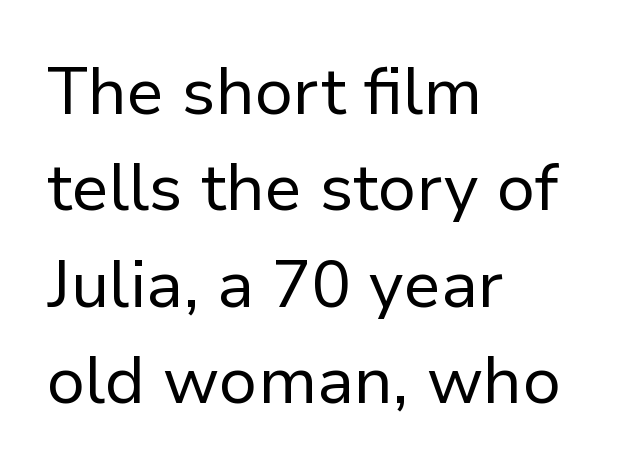
Q: Is the text bold? A: No.
Q: Is the text italic (slanted)? A: No, it is upright.
Q: Is the typeface a serif or a sans-serif typeface? A: Sans-serif.
Q: Is the text underlined? A: No.
Q: How is the paragraph aligned? A: Left-aligned.
Q: Is the spacing between letters normal or unusually wide? A: Normal.
Q: Is the spacing between lines tight, normal or loose? A: Normal.
Q: Width (condensed, normal, or wide)? A: Normal.
Q: Stroke contrast? A: Low.
Q: x-height? A: Medium.
Q: Monospaced? A: No.
